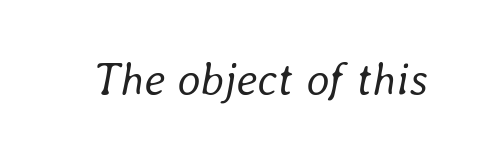
Bold? No — there's no thickening of the strokes. The tracking reads as untouched default to a designer's eye. Glance below the letters and you will spot only blank space. Yep, that's italic — everything's leaning. The letters advance in unequal steps, a hallmark of proportional type.
